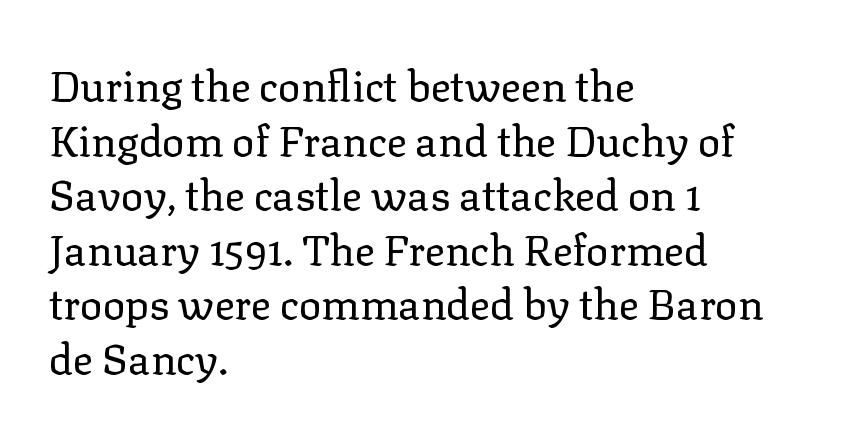
Q: Is the text bold? A: No.
Q: Is the text italic (slanted)? A: No, it is upright.
Q: Is the typeface a serif or a sans-serif typeface? A: Serif.
Q: Is the text underlined? A: No.
Q: How is the paragraph aligned? A: Left-aligned.
Q: Is the spacing between letters normal or unusually wide? A: Normal.
Q: Is the spacing between lines tight, normal or loose? A: Normal.
Q: Width (condensed, normal, or wide)? A: Normal.
Q: Stroke contrast? A: Low.
Q: x-height? A: Medium.
Q: Monospaced? A: No.
